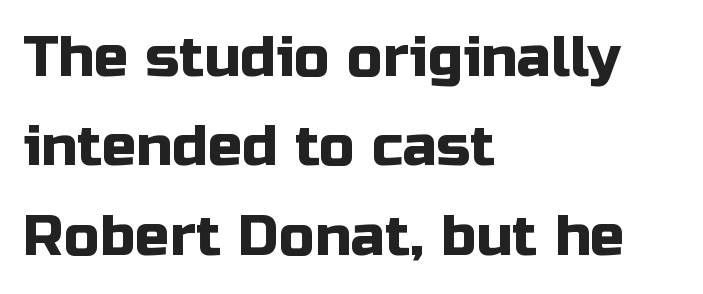
The image shows 57 px sans-serif type, upright; set left-aligned, normal line spacing (1.57x), normal letter spacing, not underlined; low stroke contrast and a medium x-height.
